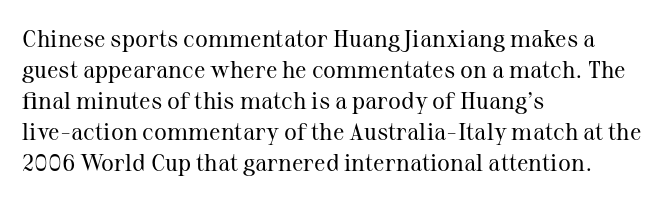
Q: Is the text bold? A: No.
Q: Is the text italic (slanted)? A: No, it is upright.
Q: Is the text underlined? A: No.
Q: How is the paragraph aligned? A: Left-aligned.
Q: Is the spacing between letters normal or unusually wide? A: Normal.
Q: Is the spacing between lines tight, normal or loose? A: Normal.
